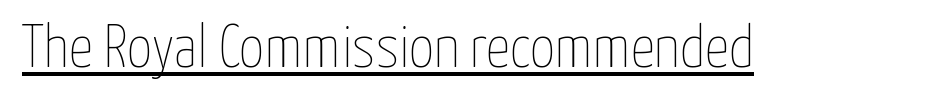
The image shows 60 px thin, condensed type, upright; set normal letter spacing, underlined; low stroke contrast and a medium x-height.
